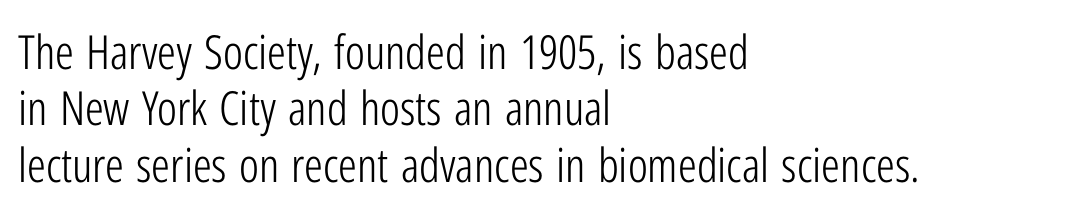
Q: Is the text bold? A: No.
Q: Is the text italic (slanted)? A: No, it is upright.
Q: Is the typeface a serif or a sans-serif typeface? A: Sans-serif.
Q: Is the text underlined? A: No.
Q: How is the paragraph aligned? A: Left-aligned.
Q: Is the spacing between letters normal or unusually wide? A: Normal.
Q: Width (condensed, normal, or wide)? A: Condensed.
Q: Stroke contrast? A: Low.
Q: x-height? A: Medium.
Q: Monospaced? A: No.
